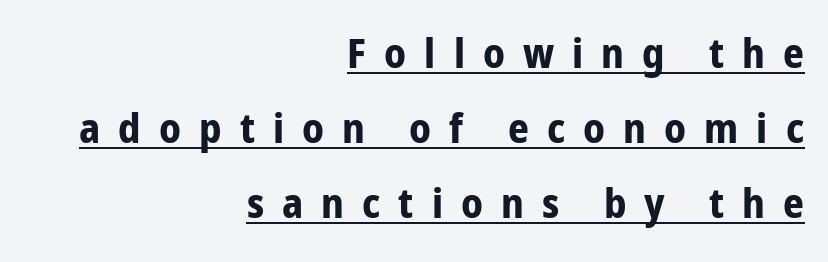
The image shows 41 px bold, condensed sans-serif type, upright; set right-aligned, line spacing 1.83x, unusually wide letter spacing (+0.44 em), underlined; low stroke contrast and a medium x-height.
